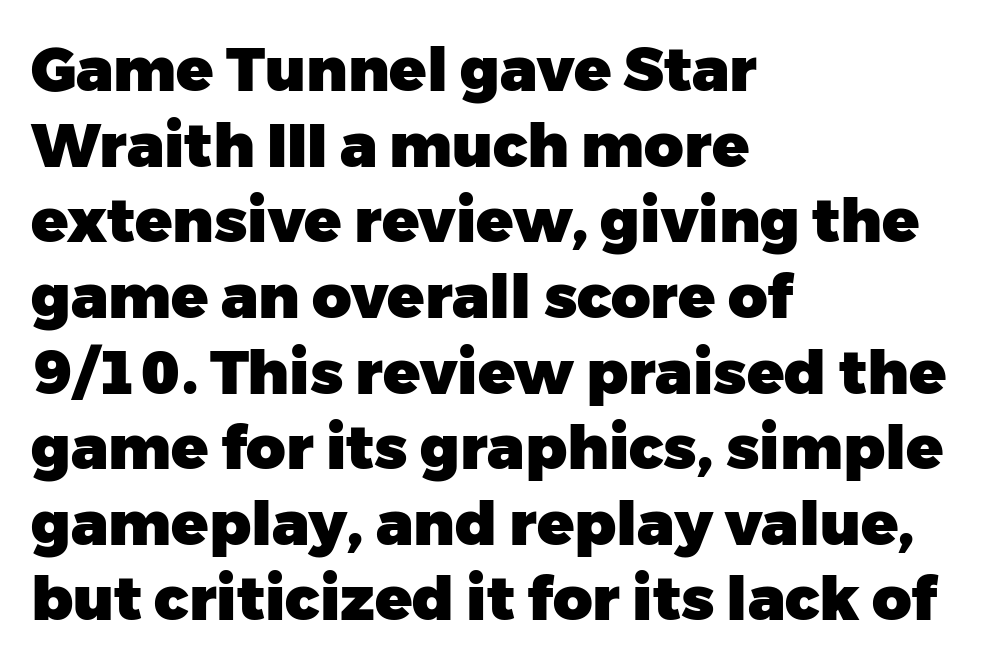
{"serif": "no", "italic": "no", "bold": "yes", "weight": "heavy", "width": "normal", "stroke_contrast": "low", "x_height": "medium", "monospaced": "no", "underline": "no", "align": "left", "line_spacing_ratio": 1.24, "letter_spacing": "normal", "letter_spacing_em": 0.0, "glyph_px": 61}
